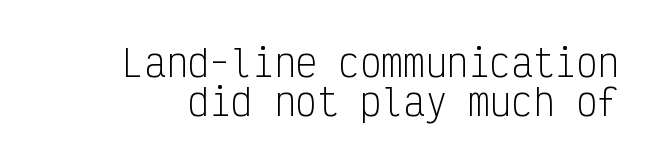
Q: Is the text bold? A: No.
Q: Is the text italic (slanted)? A: No, it is upright.
Q: Is the typeface a serif or a sans-serif typeface? A: Sans-serif.
Q: Is the text underlined? A: No.
Q: Is the spacing between letters normal or unusually wide? A: Normal.
Q: Is the spacing between lines tight, normal or loose? A: Tight.
Q: Width (condensed, normal, or wide)? A: Condensed.
Q: Stroke contrast? A: Low.
Q: x-height? A: Medium.
Q: Monospaced? A: Yes.
